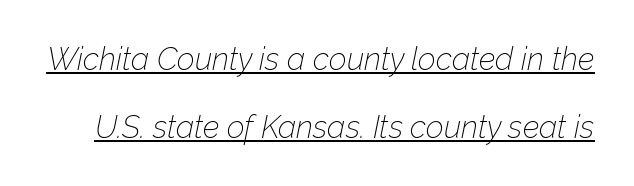
{"italic": "yes", "lean": "right", "slant_degrees": 12, "bold": "no", "weight": "thin", "width": "normal", "stroke_contrast": "low", "x_height": "medium", "monospaced": "no", "underline": "yes", "line_spacing": "loose", "line_spacing_ratio": 2.18, "letter_spacing": "normal", "letter_spacing_em": 0.0, "glyph_px": 31}
